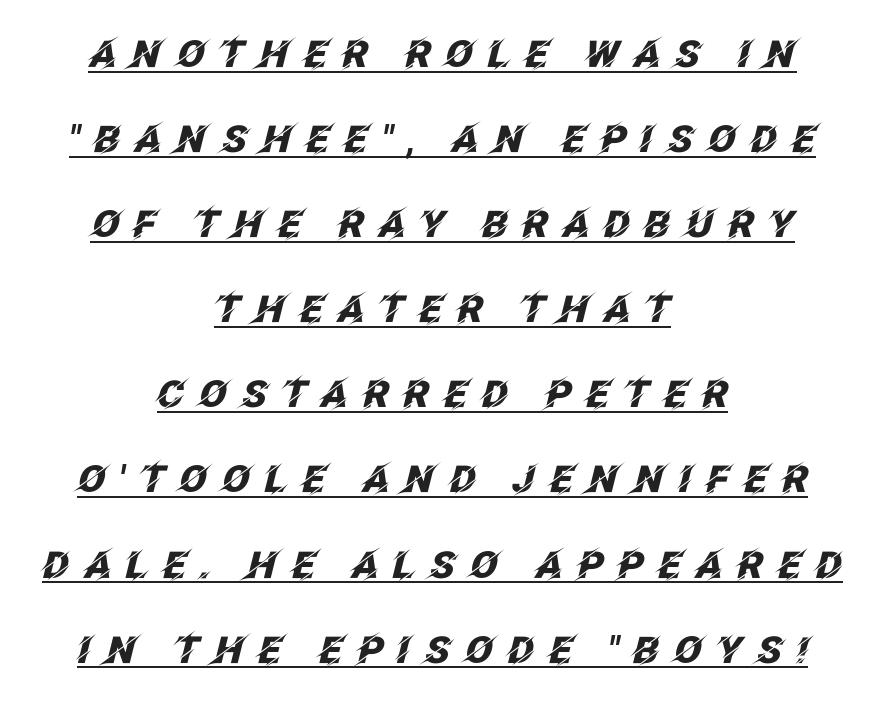
Somebody hit Ctrl+U on this one — the words are underlined. A typesetter would call this leading open, well beyond the default. These lines carry a lot of weight — the face is fully bold. If you drew a line through each stem, it would be angled. Centered paragraph, ragged on both sides. Display-style spreading of the glyphs; the letterfit is very open.
